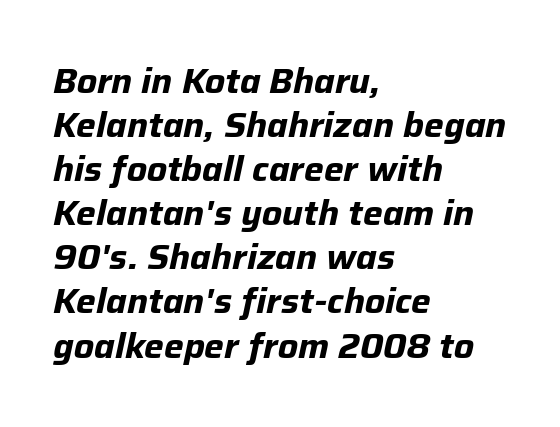
The paragraph shown leans on its left margin. Set as a true bold cut, around the 700 mark. The specimen reads as italic at a glance. Does the leading feel generous? No, just average. Note the varied advance widths — an 'i' is clearly narrower than an 'm'. What stands out about the letter spacing? Nothing — it is the standard amount.
